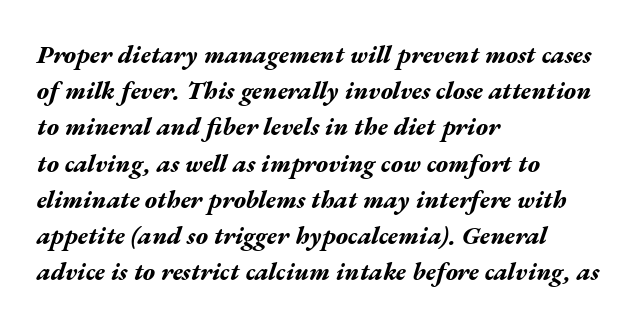
Where is the straight margin? On the left. Standard letterfit; no display-style spreading of the glyphs. This block has exactly the height ordinary leading produces. A typesetter would mark this as italic.
